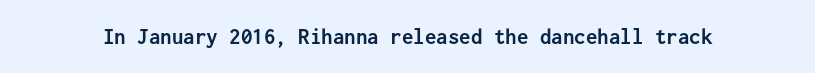
Q: Is the text bold? A: Yes.
Q: Is the text italic (slanted)? A: No, it is upright.
Q: Is the text underlined? A: No.
Q: Is the spacing between letters normal or unusually wide? A: Normal.
